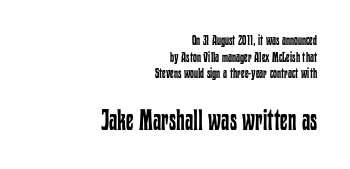
The image shows 29 px regular-weight, condensed type, upright; set right-aligned, line spacing 1.18x, normal letter spacing, not underlined; the second (bottom) block is 2.07x larger; low stroke contrast and a medium x-height.
